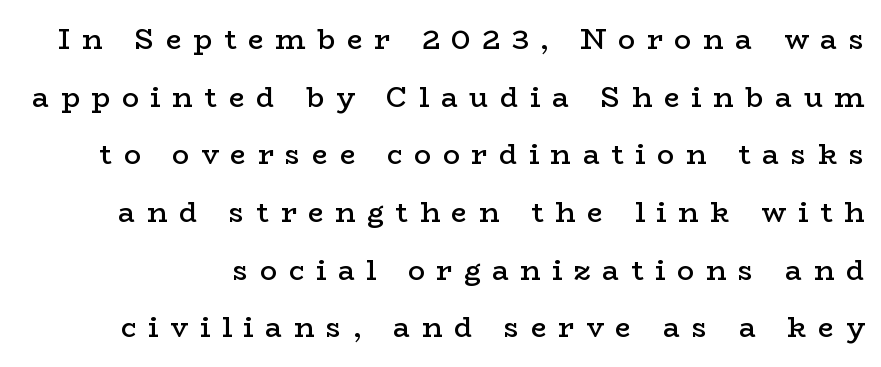
The image shows 28 px semibold, wide serif type, upright; set loose line spacing (2.06x), unusually wide letter spacing (+0.42 em), not underlined; low stroke contrast and a medium x-height.
